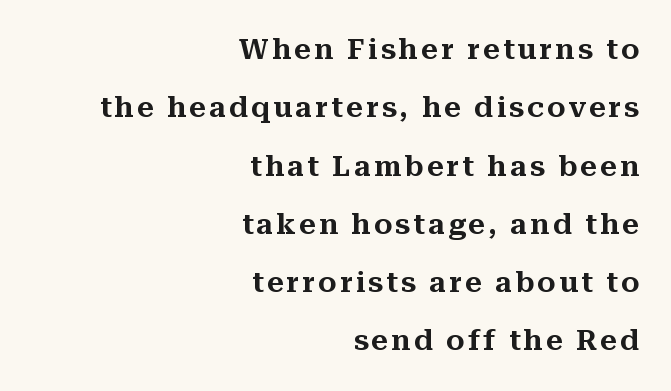
Q: Is the text italic (slanted)? A: No, it is upright.
Q: Is the typeface a serif or a sans-serif typeface? A: Serif.
Q: Is the text underlined? A: No.
Q: How is the paragraph aligned? A: Right-aligned.
Q: Is the spacing between lines tight, normal or loose? A: Loose.
Q: Width (condensed, normal, or wide)? A: Normal.
Q: Stroke contrast? A: Medium.
Q: x-height? A: Medium.
Q: Monospaced? A: No.
